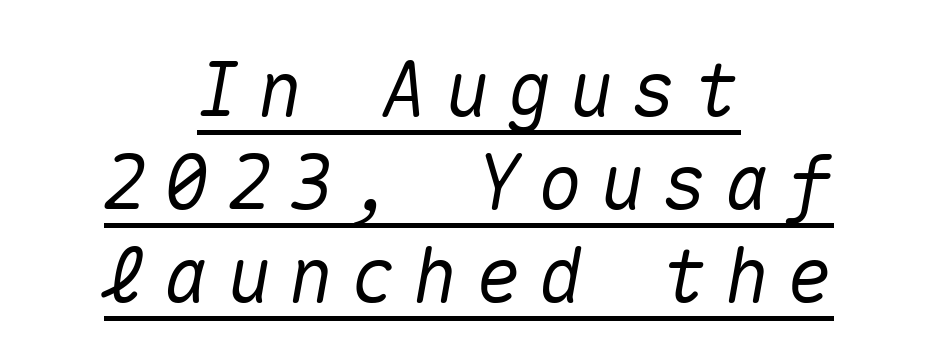
The image shows 75 px text type, italic (leaning right), monospaced; set centered, line spacing 1.24x, unusually wide letter spacing (+0.23 em), underlined; medium stroke contrast and a medium x-height.
